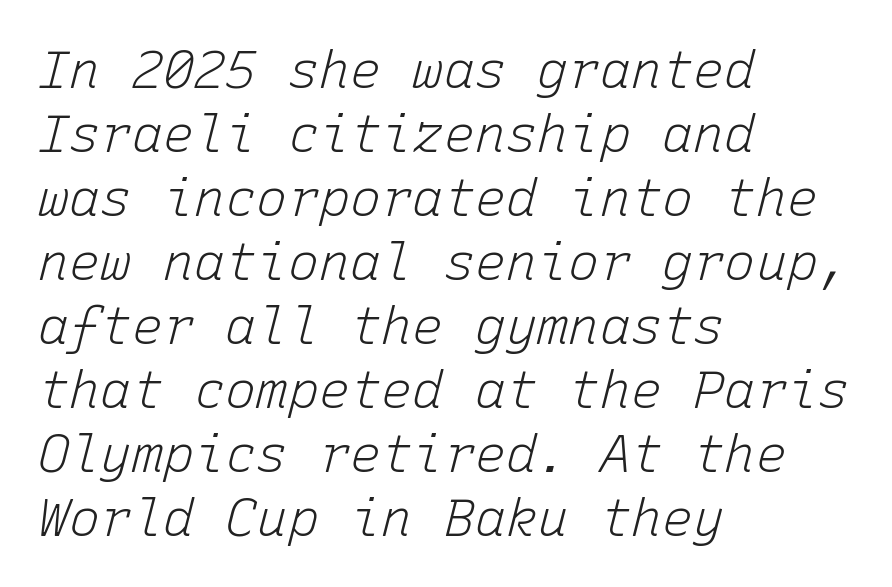
Q: Is the text bold? A: No.
Q: Is the text italic (slanted)? A: Yes, it leans right by about 15 degrees.
Q: Is the text underlined? A: No.
Q: How is the paragraph aligned? A: Left-aligned.
Q: Is the spacing between letters normal or unusually wide? A: Normal.
Q: Width (condensed, normal, or wide)? A: Normal.
Q: Stroke contrast? A: Low.
Q: x-height? A: Medium.
Q: Monospaced? A: Yes.
